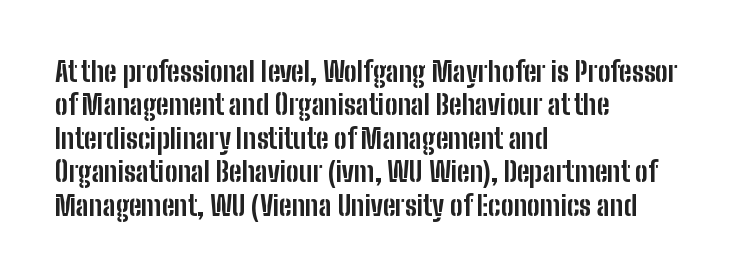
{"italic": "no", "bold": "yes", "underline": "no", "align": "left", "line_spacing_ratio": 1.24, "letter_spacing": "normal", "letter_spacing_em": 0.0, "glyph_px": 27}
